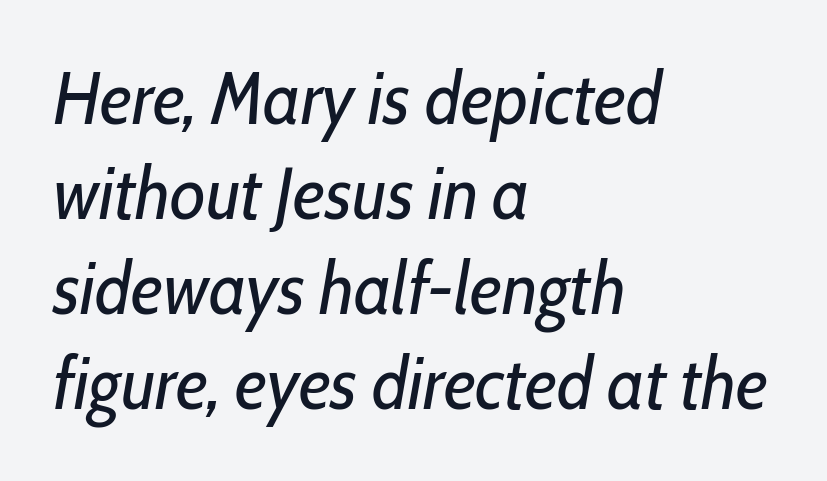
Q: Is the text bold? A: No.
Q: Is the text italic (slanted)? A: Yes, it leans right by about 10 degrees.
Q: Is the text underlined? A: No.
Q: How is the paragraph aligned? A: Left-aligned.
Q: Is the spacing between letters normal or unusually wide? A: Normal.
Q: Is the spacing between lines tight, normal or loose? A: Normal.
Q: Width (condensed, normal, or wide)? A: Condensed.
Q: Stroke contrast? A: Low.
Q: x-height? A: Medium.
Q: Monospaced? A: No.
